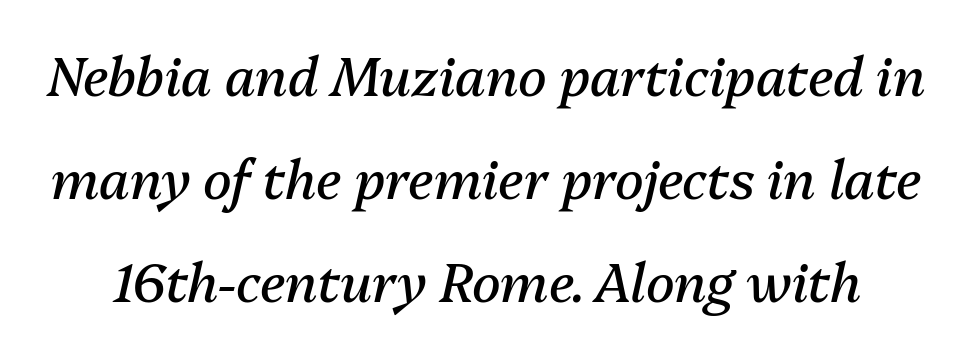
The image shows 53 px regular-weight type, italic (leaning right); set loose line spacing (1.94x), normal letter spacing, not underlined; medium stroke contrast and a medium x-height.
